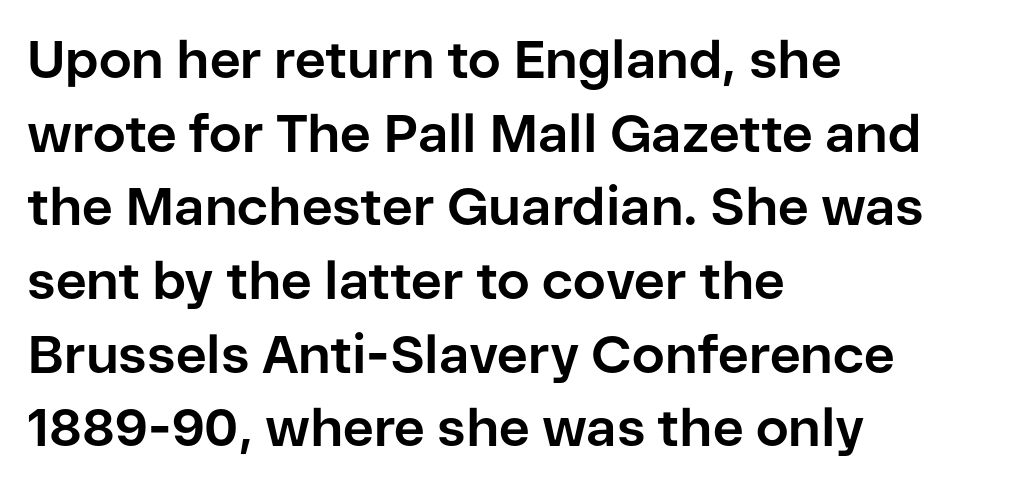
{"serif": "no", "italic": "no", "bold": "yes", "weight": "bold", "width": "normal", "stroke_contrast": "low", "x_height": "medium", "monospaced": "no", "underline": "no", "align": "left", "line_spacing": "normal", "line_spacing_ratio": 1.39, "letter_spacing": "normal", "letter_spacing_em": 0.0, "glyph_px": 53}
